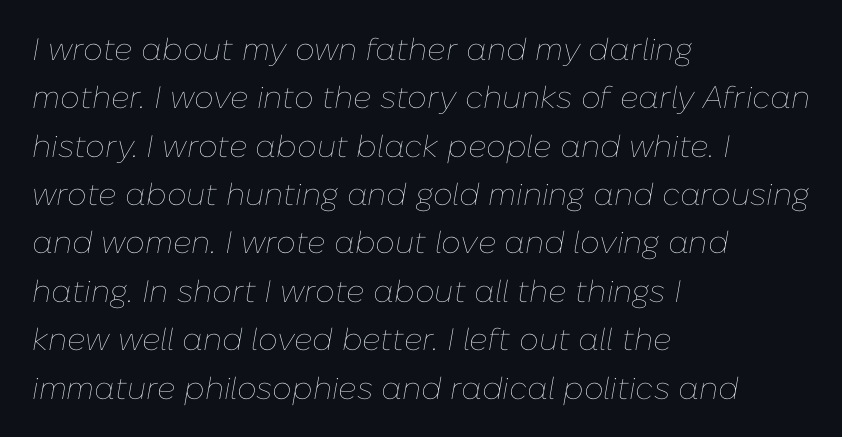
Q: Is the text bold? A: No.
Q: Is the text italic (slanted)? A: Yes, it leans right by about 10 degrees.
Q: Is the text underlined? A: No.
Q: How is the paragraph aligned? A: Left-aligned.
Q: Is the spacing between letters normal or unusually wide? A: Normal.
Q: Is the spacing between lines tight, normal or loose? A: Normal.
Q: Width (condensed, normal, or wide)? A: Normal.
Q: Stroke contrast? A: Low.
Q: x-height? A: Medium.
Q: Monospaced? A: No.
